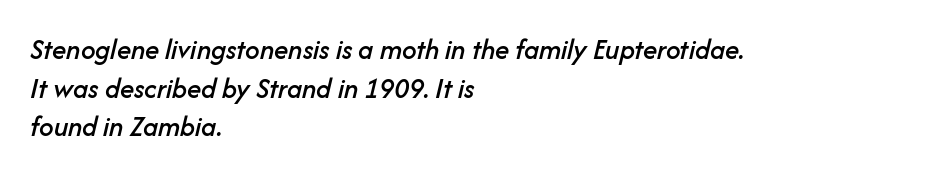
{"italic": "yes", "lean": "right", "slant_degrees": 14, "width": "normal", "stroke_contrast": "low", "x_height": "medium", "monospaced": "no", "underline": "no", "align": "left", "line_spacing": "normal", "line_spacing_ratio": 1.33, "letter_spacing": "normal", "letter_spacing_em": 0.0, "glyph_px": 29}
